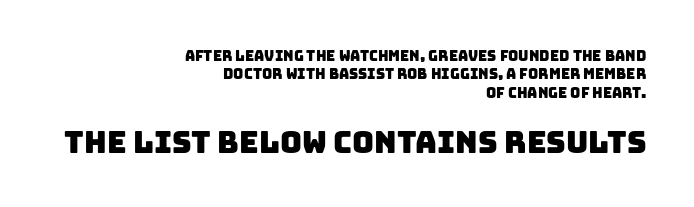
Q: Is the typeface a serif or a sans-serif typeface? A: Sans-serif.
Q: Is the text underlined? A: No.
Q: How is the paragraph aligned? A: Right-aligned.
Q: Is the spacing between letters normal or unusually wide? A: Normal.
Q: Is the spacing between lines tight, normal or loose? A: Normal.
Q: Which block of text is set in a larger size, the first (top) or the second (bottom)? A: The second (bottom) one.
Q: Width (condensed, normal, or wide)? A: Normal.
Q: Stroke contrast? A: Low.
Q: x-height? A: Large.
Q: Monospaced? A: No.
